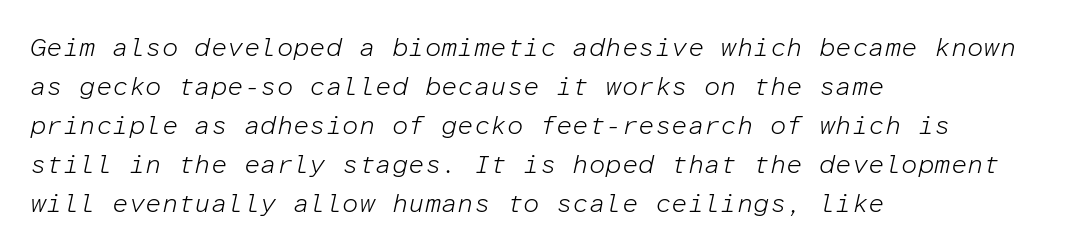
Q: Is the text bold? A: No.
Q: Is the text italic (slanted)? A: Yes, it leans right by about 12 degrees.
Q: Is the text underlined? A: No.
Q: How is the paragraph aligned? A: Left-aligned.
Q: Is the spacing between letters normal or unusually wide? A: Normal.
Q: Is the spacing between lines tight, normal or loose? A: Normal.
